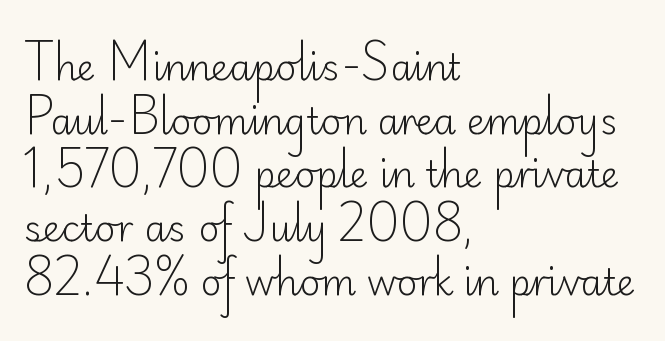
{"serif": "no", "italic": "no", "bold": "no", "weight": "light", "width": "normal", "stroke_contrast": "low", "x_height": "small", "monospaced": "no", "underline": "no", "align": "left", "line_spacing": "normal", "line_spacing_ratio": 1.49, "letter_spacing": "normal", "letter_spacing_em": 0.0, "glyph_px": 36}
